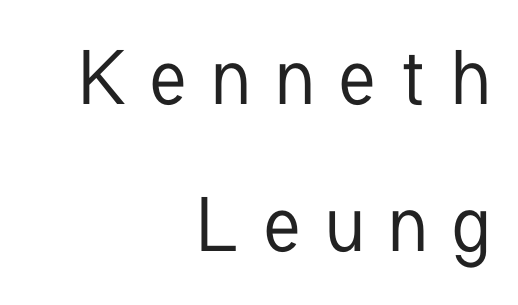
{"serif": "no", "italic": "no", "width": "condensed", "stroke_contrast": "low", "x_height": "medium", "monospaced": "no", "underline": "no", "align": "right", "line_spacing": "loose", "line_spacing_ratio": 1.94, "letter_spacing": "wide", "letter_spacing_em": 0.32, "glyph_px": 76}
